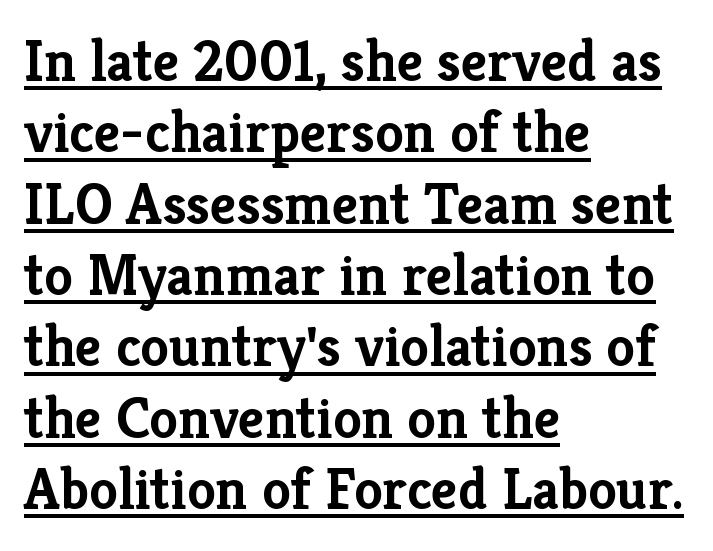
Does the weight exceed regular? Yes, all the way to bold. Looks like regular typesetting: each glyph gets only the width it needs. Designer's note — italics off, roman on. Quick note: underline on.
